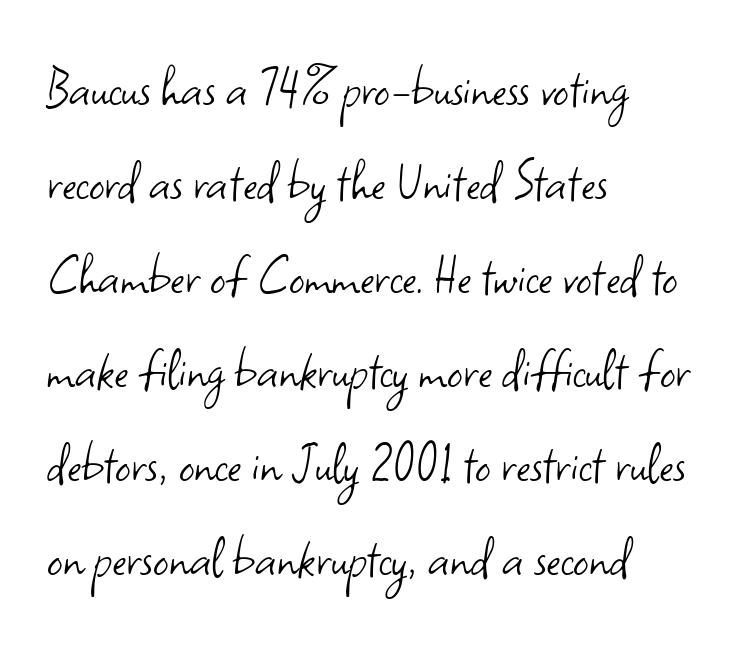
The image shows 61 px light sans-serif type; set left-aligned, normal line spacing (1.54x), normal letter spacing, not underlined; low stroke contrast and a small x-height.
